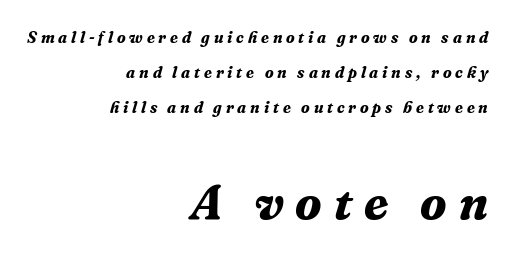
{"serif": "yes", "italic": "yes", "lean": "right", "slant_degrees": 16, "bold": "yes", "weight": "bold", "width": "normal", "stroke_contrast": "medium", "x_height": "medium", "monospaced": "no", "underline": "no", "align": "right", "line_spacing": "loose", "line_spacing_ratio": 2.19, "letter_spacing": "wide", "letter_spacing_em": 0.24, "larger_block": "second", "size_ratio": 3.06, "glyph_px": 49}
